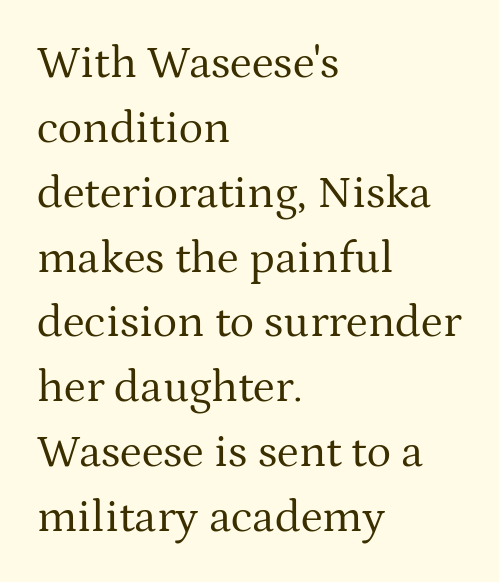
The image shows 46 px regular-weight serif type, upright; set left-aligned, normal line spacing (1.41x), normal letter spacing, not underlined; medium stroke contrast and a medium x-height.
